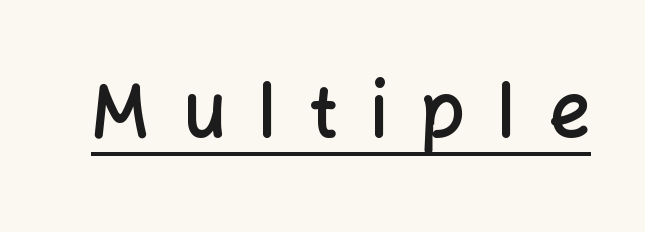
Spacing verdict: proportional, widths tailored to each character. The face used here appears with an underline applied. The typesetting leans somewhat heavy: a semibold. This rendering employs a face without finishing strokes, i.e., a sans-serif.
